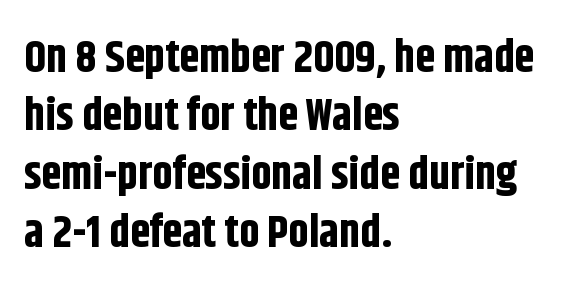
{"serif": "no", "italic": "no", "bold": "yes", "weight": "bold", "width": "condensed", "stroke_contrast": "low", "x_height": "large", "monospaced": "no", "underline": "no", "align": "left", "line_spacing": "normal", "line_spacing_ratio": 1.3, "letter_spacing": "normal", "letter_spacing_em": 0.0, "glyph_px": 45}
